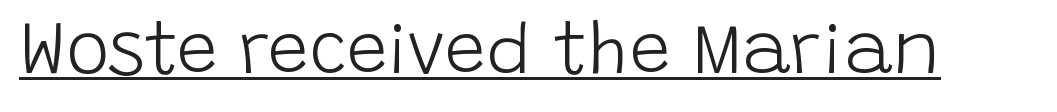
{"serif": "no", "italic": "no", "bold": "no", "weight": "light", "width": "normal", "stroke_contrast": "low", "x_height": "large", "monospaced": "no", "underline": "yes", "letter_spacing": "normal", "letter_spacing_em": 0.0, "glyph_px": 73}
